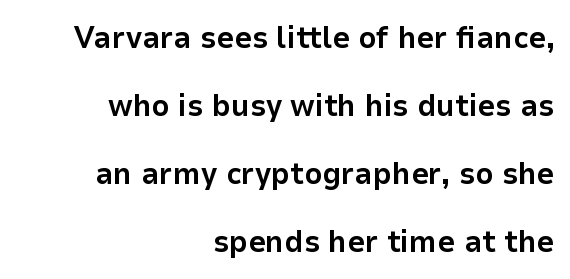
Classification — sans serif. The glyphs are unaccompanied by any horizontal stroke below them. Inter-character spacing is left at the font's built-in metrics. Short and long lines alike share a common ending point at right. If you measured baseline to baseline, you'd find a long distance. Its strokes are broad and dark, the hallmark of bold type.
